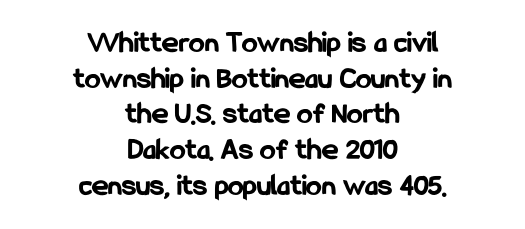
This is heavy type, rendered in bold. The specimen omits any rule beneath the text block's lines. Caption: standard tracking, unaltered. Compared with typical paragraphs, the rows here are closer together. Is this a sans? Yes — the strokes have no serifs.
